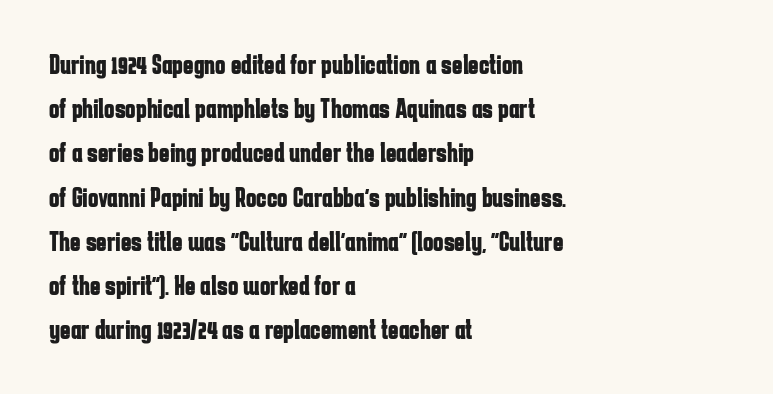
Q: Is the text bold? A: Yes.
Q: Is the text italic (slanted)? A: No, it is upright.
Q: Is the typeface a serif or a sans-serif typeface? A: Sans-serif.
Q: Is the text underlined? A: No.
Q: How is the paragraph aligned? A: Left-aligned.
Q: Is the spacing between letters normal or unusually wide? A: Normal.
Q: Is the spacing between lines tight, normal or loose? A: Normal.
Q: Width (condensed, normal, or wide)? A: Condensed.
Q: Stroke contrast? A: Low.
Q: x-height? A: Medium.
Q: Monospaced? A: No.
